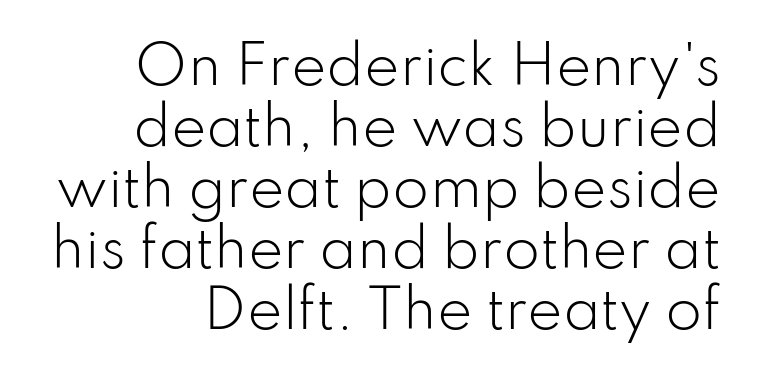
Underlining? Definitely not there. Every row of glyphs terminates at an identical x-position on the right. Notice how descenders almost collide with the ascenders below — that's tight leading. Check where the strokes stop: nothing finishes them off — pure sans.
